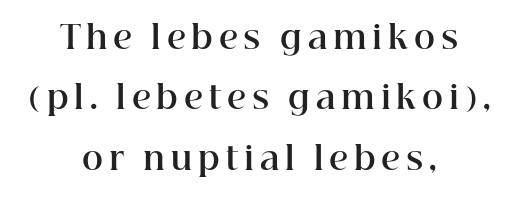
The image shows 32 px bold serif type, upright; set centered, line spacing 1.89x, not underlined; high stroke contrast and a medium x-height.
